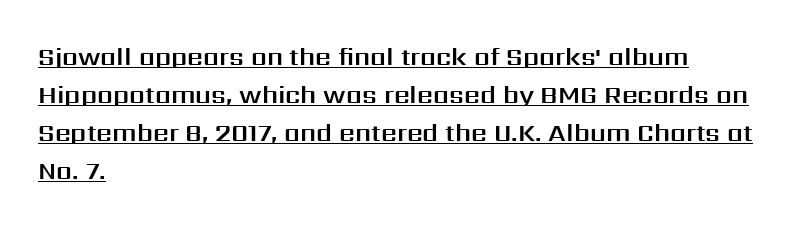
Q: Is the text italic (slanted)? A: No, it is upright.
Q: Is the text underlined? A: Yes.
Q: How is the paragraph aligned? A: Left-aligned.
Q: Is the spacing between letters normal or unusually wide? A: Normal.
Q: Is the spacing between lines tight, normal or loose? A: Normal.
